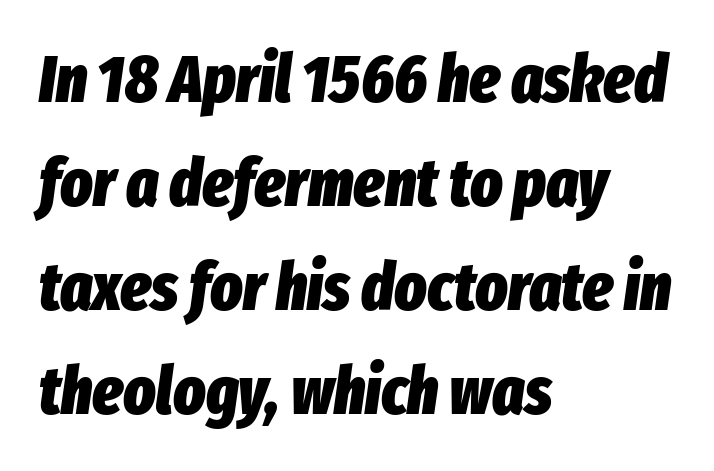
The image shows 67 px heavy, condensed type, italic (leaning right); set left-aligned, normal line spacing (1.55x), normal letter spacing, not underlined; low stroke contrast and a medium x-height.
